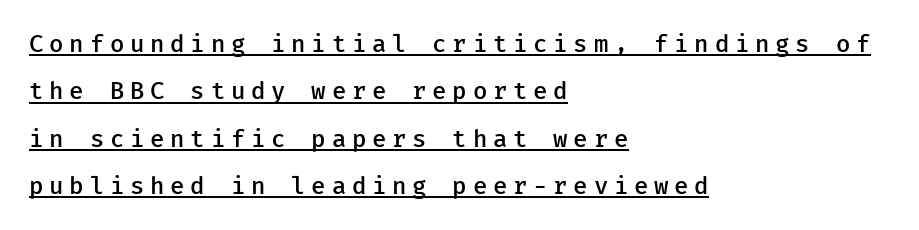
Leading is clearly above the norm, producing a sparse column. The sample's only ornament is a line tracing under the words. Weight: semibold (demi). Leftover space on each line is placed entirely after the last word.
